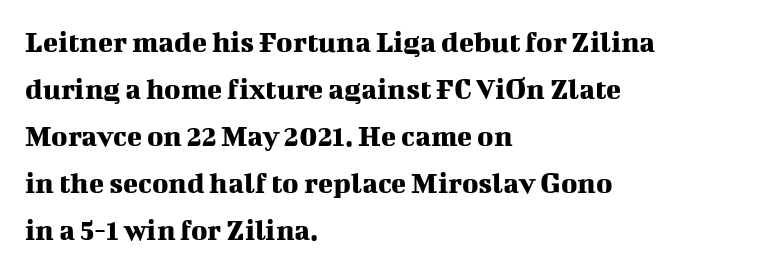
Q: Is the text italic (slanted)? A: No, it is upright.
Q: Is the typeface a serif or a sans-serif typeface? A: Serif.
Q: Is the text underlined? A: No.
Q: How is the paragraph aligned? A: Left-aligned.
Q: Is the spacing between letters normal or unusually wide? A: Normal.
Q: Is the spacing between lines tight, normal or loose? A: Normal.
Q: Width (condensed, normal, or wide)? A: Normal.
Q: Stroke contrast? A: Medium.
Q: x-height? A: Medium.
Q: Monospaced? A: No.
